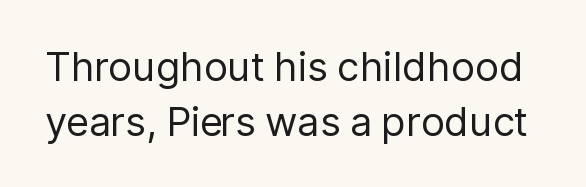
{"serif": "no", "italic": "no", "bold": "no", "weight": "regular", "width": "normal", "stroke_contrast": "low", "x_height": "medium", "monospaced": "no", "underline": "no", "line_spacing": "normal", "line_spacing_ratio": 1.38, "letter_spacing": "normal", "letter_spacing_em": 0.0, "glyph_px": 40}
